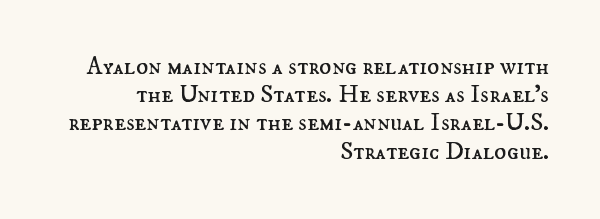
These glyphs show unthickened strokes, regular width or finer. Quick note: not italic, upright. Check the space under the baseline: it is left empty. The gaps between neighbouring characters are ordinary and unremarkable.
